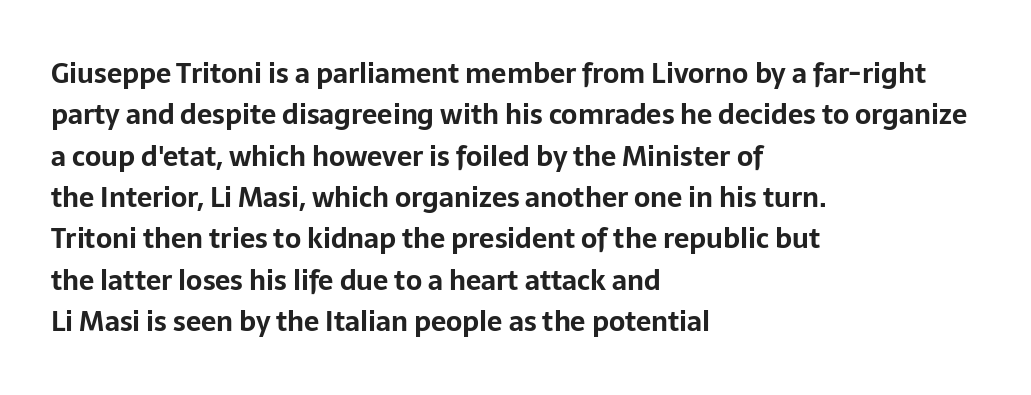
The image shows 27 px bold type, upright; set left-aligned, normal line spacing (1.53x), normal letter spacing, not underlined.
